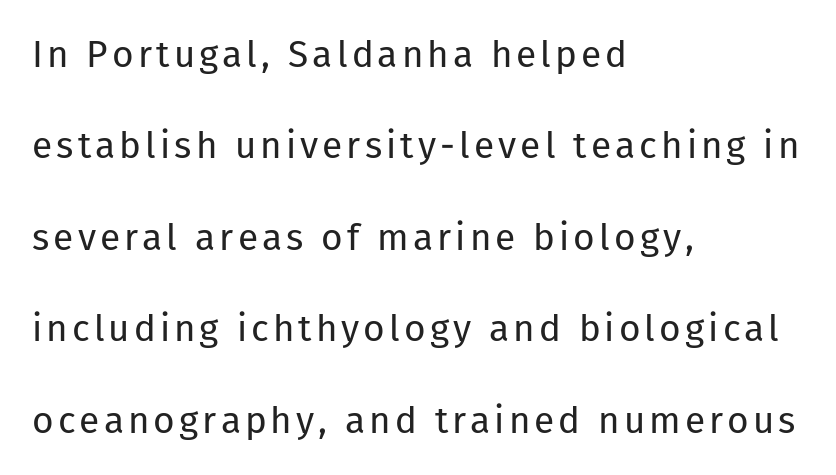
Q: Is the text bold? A: No.
Q: Is the text italic (slanted)? A: No, it is upright.
Q: Is the typeface a serif or a sans-serif typeface? A: Sans-serif.
Q: Is the text underlined? A: No.
Q: How is the paragraph aligned? A: Left-aligned.
Q: Is the spacing between lines tight, normal or loose? A: Loose.
Q: Width (condensed, normal, or wide)? A: Normal.
Q: Stroke contrast? A: Low.
Q: x-height? A: Medium.
Q: Monospaced? A: No.
